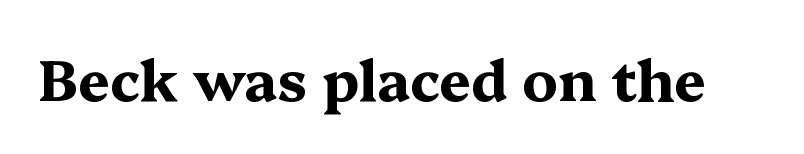
{"serif": "yes", "italic": "no", "bold": "yes", "weight": "bold", "width": "wide", "stroke_contrast": "medium", "x_height": "medium", "monospaced": "no", "underline": "no", "letter_spacing": "normal", "letter_spacing_em": 0.0, "glyph_px": 56}
